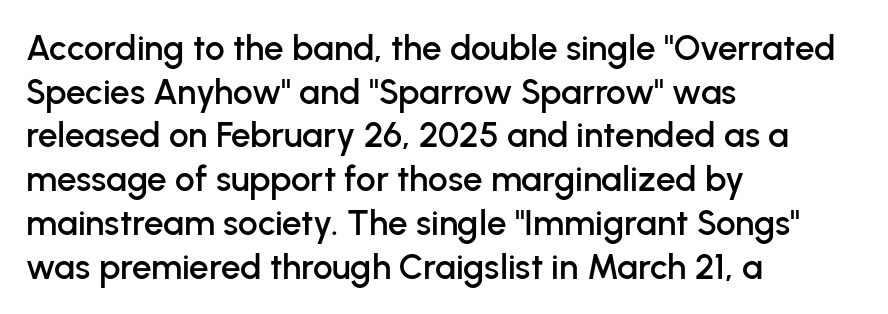
The image shows 35 px sans-serif type, upright; set left-aligned, normal line spacing (1.25x), normal letter spacing, not underlined; low stroke contrast and a medium x-height.
